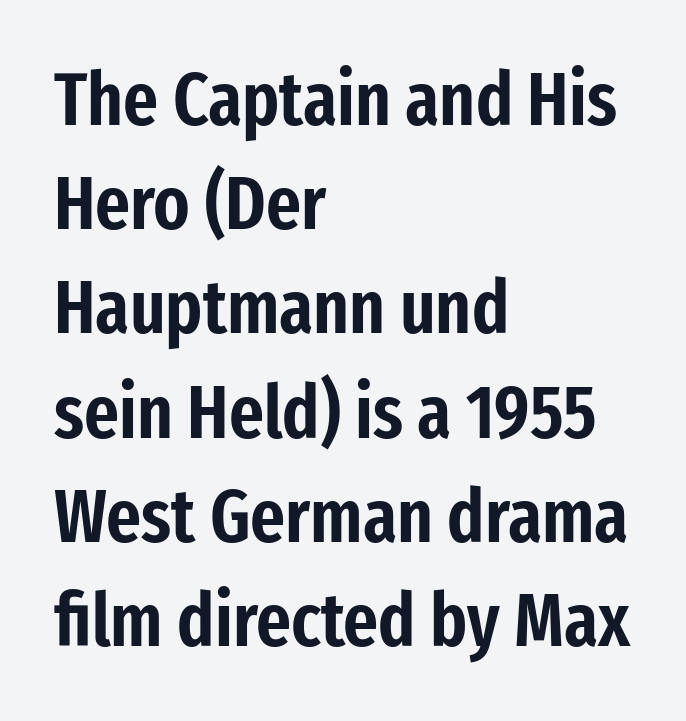
The rendering keeps characters at their native spacing. Does the type have serifs? No, each stem ends abruptly. This is the regular roman posture of the typeface. A typesetter would call this leading conventional body-copy spacing.
